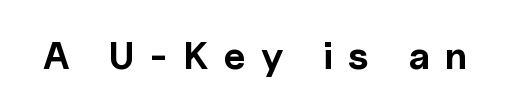
Q: Is the text bold? A: Yes.
Q: Is the text italic (slanted)? A: No, it is upright.
Q: Is the typeface a serif or a sans-serif typeface? A: Sans-serif.
Q: Is the text underlined? A: No.
Q: Is the spacing between letters normal or unusually wide? A: Unusually wide.
Q: Width (condensed, normal, or wide)? A: Normal.
Q: x-height? A: Medium.
Q: Monospaced? A: No.
